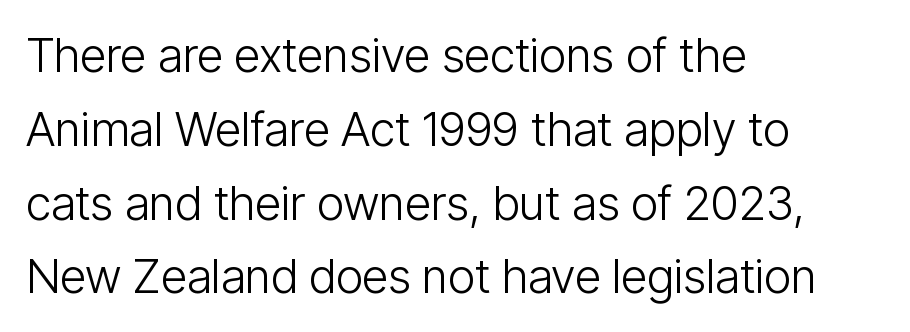
Q: Is the text bold? A: No.
Q: Is the text italic (slanted)? A: No, it is upright.
Q: Is the typeface a serif or a sans-serif typeface? A: Sans-serif.
Q: Is the text underlined? A: No.
Q: How is the paragraph aligned? A: Left-aligned.
Q: Is the spacing between letters normal or unusually wide? A: Normal.
Q: Is the spacing between lines tight, normal or loose? A: Normal.
Q: Width (condensed, normal, or wide)? A: Condensed.
Q: Stroke contrast? A: Low.
Q: x-height? A: Medium.
Q: Monospaced? A: No.
